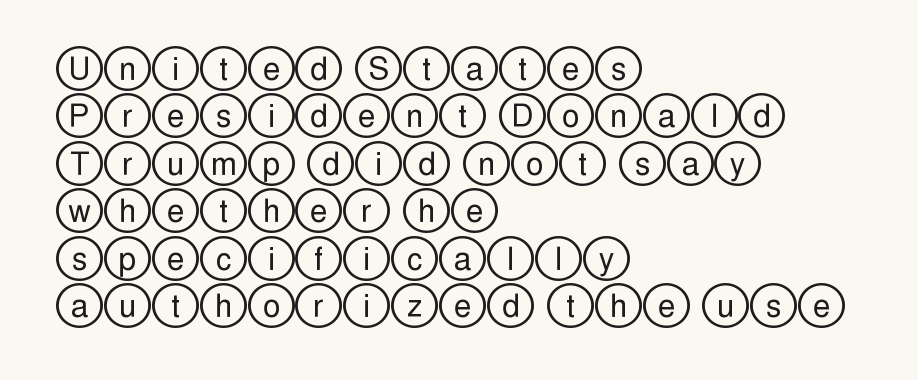
{"italic": "no", "width": "wide", "x_height": "large", "underline": "no", "align": "left", "line_spacing": "normal", "line_spacing_ratio": 1.53, "letter_spacing": "normal", "letter_spacing_em": 0.0, "glyph_px": 31}
